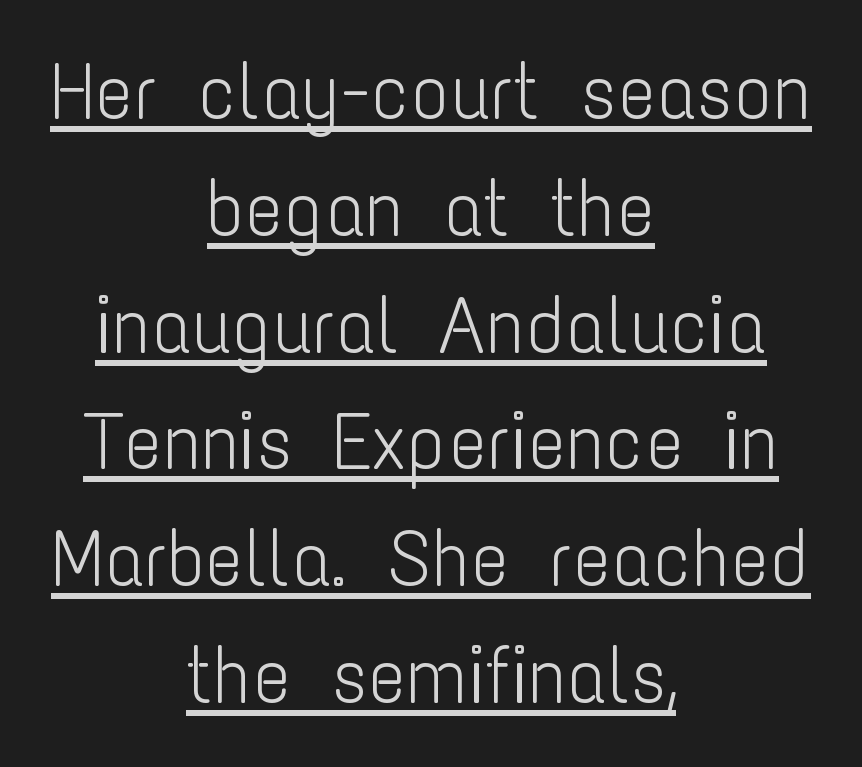
Look at the tracking — it's just the regular setting, nothing added. The letters look calm and open, with moderate or lighter stems. Compared with typical paragraphs, the rows here are spaced about the same. The letters advance in unequal steps, a hallmark of proportional type. Caption: multi-line text, centered on the measure. The sample's only ornament is a line tracing under the words.
